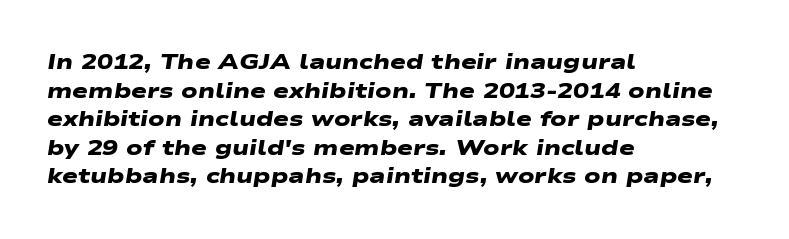
The image shows 21 px bold type; set left-aligned, normal line spacing (1.36x), normal letter spacing, not underlined.
